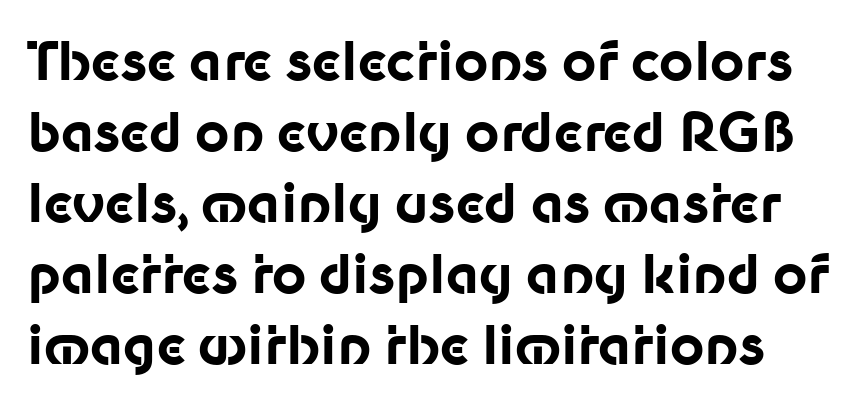
Q: Is the text bold? A: Yes.
Q: Is the text italic (slanted)? A: No, it is upright.
Q: Is the typeface a serif or a sans-serif typeface? A: Sans-serif.
Q: Is the text underlined? A: No.
Q: Is the spacing between letters normal or unusually wide? A: Normal.
Q: Is the spacing between lines tight, normal or loose? A: Normal.
Q: Width (condensed, normal, or wide)? A: Normal.
Q: Stroke contrast? A: Low.
Q: x-height? A: Medium.
Q: Monospaced? A: No.
